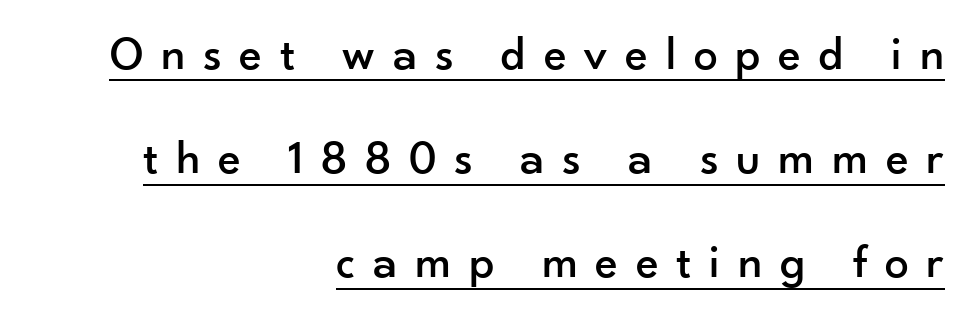
Q: Is the text italic (slanted)? A: No, it is upright.
Q: Is the typeface a serif or a sans-serif typeface? A: Sans-serif.
Q: Is the text underlined? A: Yes.
Q: How is the paragraph aligned? A: Right-aligned.
Q: Is the spacing between letters normal or unusually wide? A: Unusually wide.
Q: Is the spacing between lines tight, normal or loose? A: Loose.
Q: Width (condensed, normal, or wide)? A: Normal.
Q: Stroke contrast? A: Low.
Q: x-height? A: Small.
Q: Monospaced? A: No.
